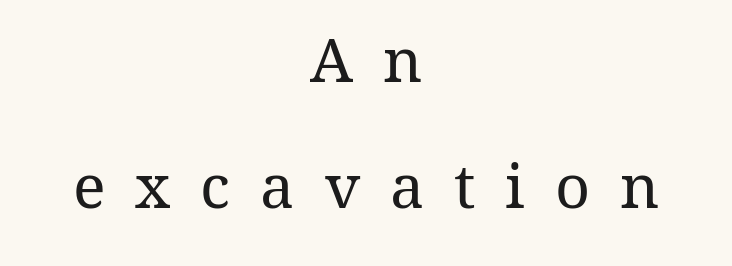
The image shows 61 px regular-weight type, upright; set centered, loose line spacing (2.07x), unusually wide letter spacing (+0.49 em), not underlined; medium stroke contrast and a medium x-height.
